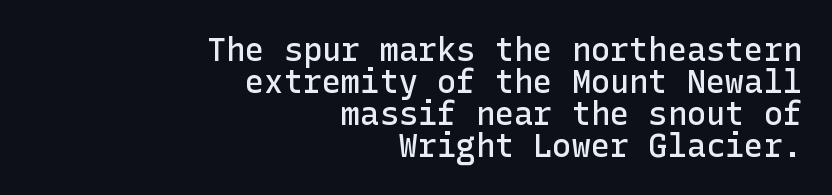
Q: Is the text bold? A: Semi-bold.
Q: Is the text italic (slanted)? A: No, it is upright.
Q: Is the typeface a serif or a sans-serif typeface? A: Sans-serif.
Q: Is the text underlined? A: No.
Q: How is the paragraph aligned? A: Right-aligned.
Q: Is the spacing between letters normal or unusually wide? A: Normal.
Q: Is the spacing between lines tight, normal or loose? A: Tight.
Q: Width (condensed, normal, or wide)? A: Normal.
Q: Stroke contrast? A: Low.
Q: x-height? A: Medium.
